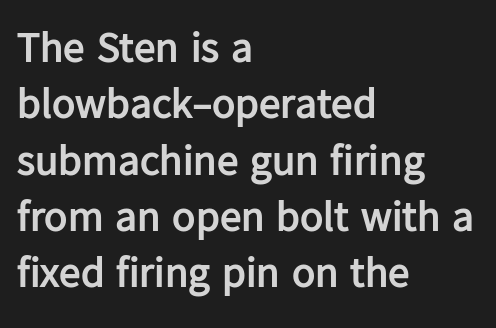
In terms of weight, the rendering is a true, heavy bold. These lines are rendered in a variable-pitch font. The glyphs are unaccompanied by any horizontal stroke below them. Unlike italic type, these characters show no tilt at all.
